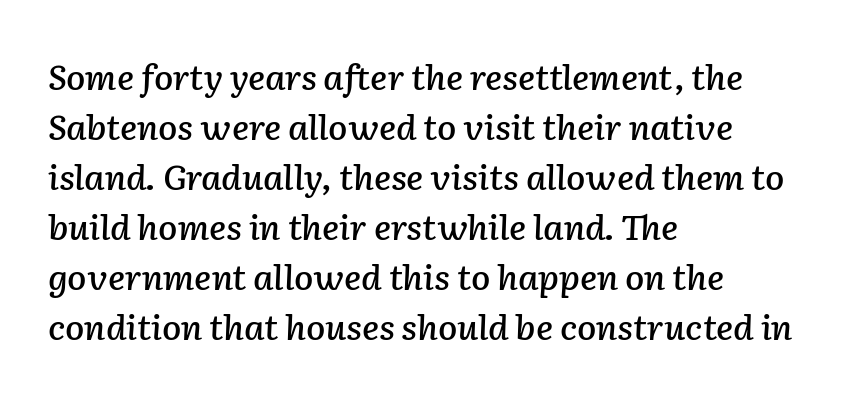
Q: Is the text italic (slanted)? A: Yes, it leans right by about 2 degrees.
Q: Is the text underlined? A: No.
Q: How is the paragraph aligned? A: Left-aligned.
Q: Is the spacing between letters normal or unusually wide? A: Normal.
Q: Is the spacing between lines tight, normal or loose? A: Normal.
Q: Width (condensed, normal, or wide)? A: Normal.
Q: Stroke contrast? A: Low.
Q: x-height? A: Medium.
Q: Monospaced? A: No.
